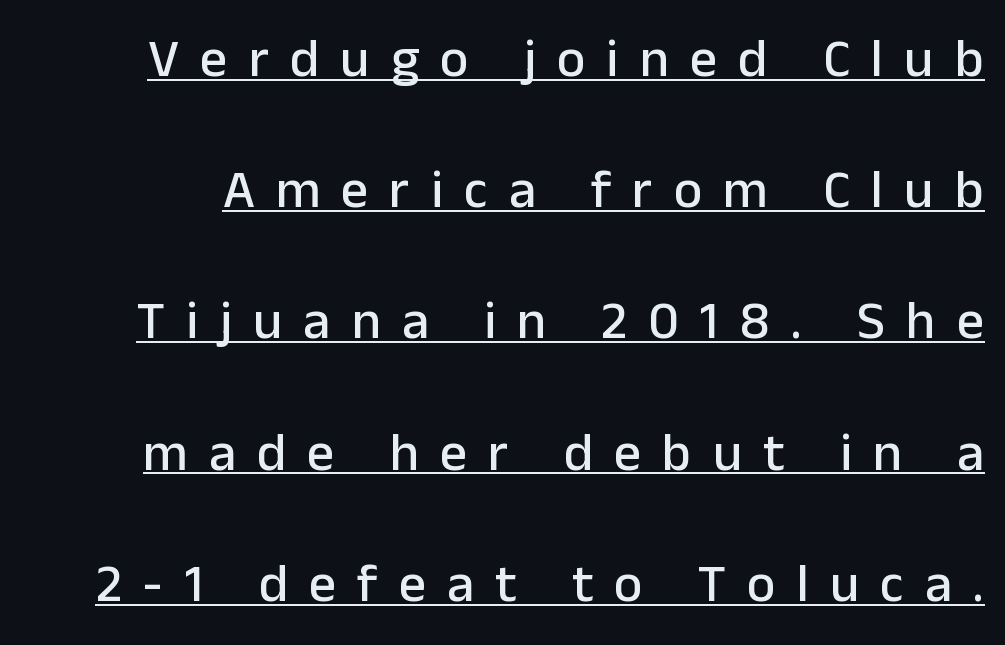
Proportional: the letters do not fall into vertical columns. The specimen reads as upright at a glance. I'd call this a sans setting — the letters go barefoot. Students, observe the line beneath the letters — that is underlining.
